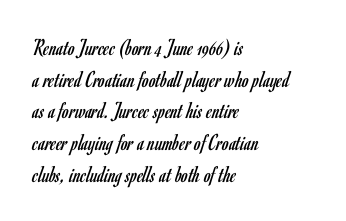
{"bold": "no", "underline": "no", "align": "left", "line_spacing": "normal", "line_spacing_ratio": 1.32, "letter_spacing": "normal", "letter_spacing_em": 0.0, "glyph_px": 24}
